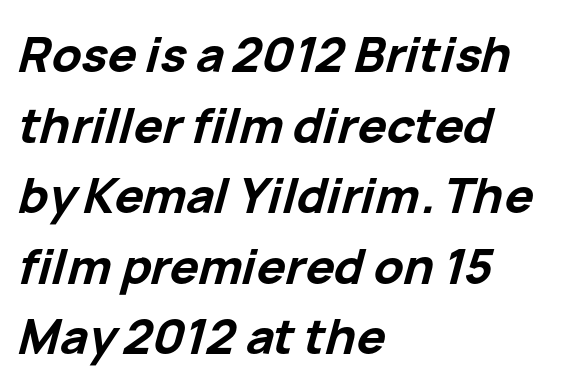
The image shows 48 px bold type, italic (leaning right); set left-aligned, normal line spacing (1.47x), normal letter spacing, not underlined; low stroke contrast and a medium x-height.
